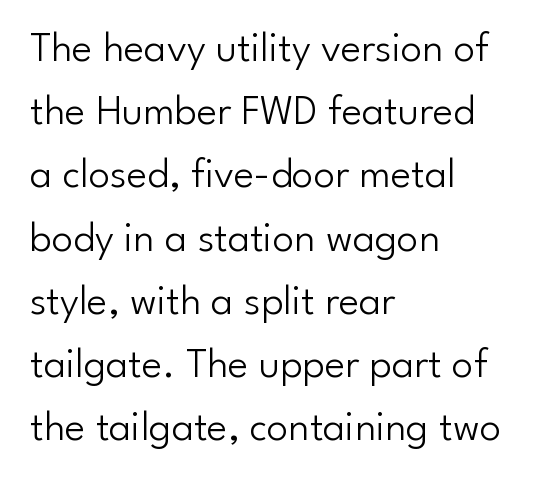
All the whitespace from short lines collects on the right. This rendering leaves character spacing at its baseline value. Spacing verdict: proportional, widths tailored to each character. Type without underlining.
